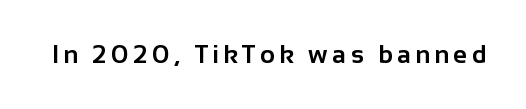
The image shows 25 px bold type, upright; set not underlined.
